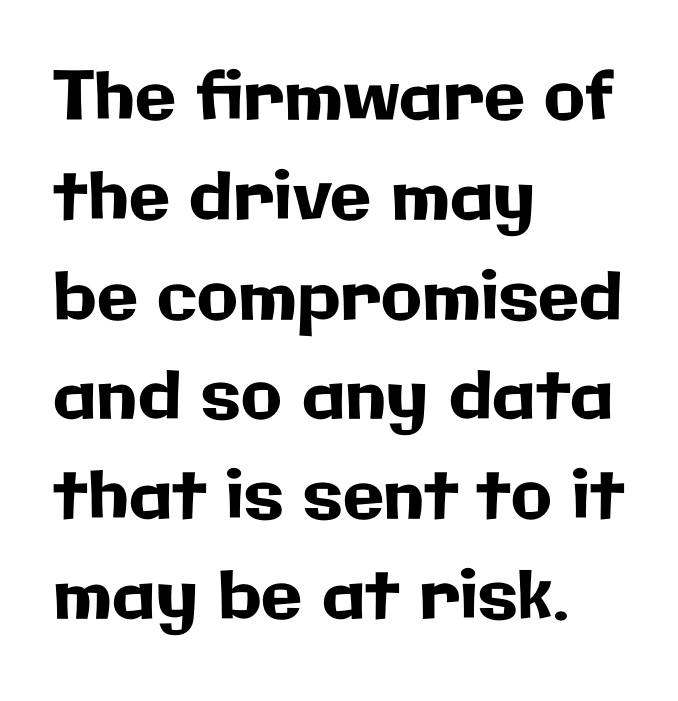
The image shows 67 px sans-serif type, upright; set left-aligned, normal line spacing (1.49x), normal letter spacing, not underlined; low stroke contrast and a medium x-height.
